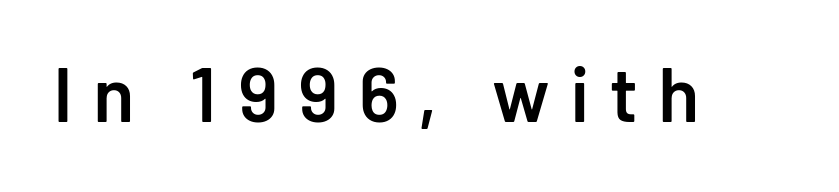
Q: Is the text bold? A: Semi-bold.
Q: Is the text italic (slanted)? A: No, it is upright.
Q: Is the typeface a serif or a sans-serif typeface? A: Sans-serif.
Q: Is the text underlined? A: No.
Q: Is the spacing between letters normal or unusually wide? A: Unusually wide.
Q: Width (condensed, normal, or wide)? A: Normal.
Q: Stroke contrast? A: Low.
Q: x-height? A: Medium.
Q: Monospaced? A: No.
